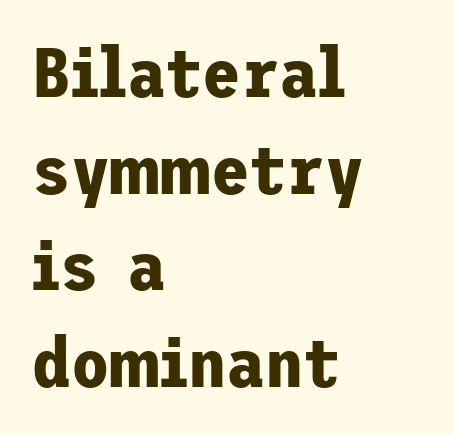
{"serif": "no", "italic": "no", "bold": "yes", "weight": "bold", "width": "normal", "stroke_contrast": "low", "x_height": "medium", "underline": "no", "align": "left", "line_spacing": "normal", "line_spacing_ratio": 1.38, "letter_spacing": "normal", "letter_spacing_em": 0.0, "glyph_px": 70}
